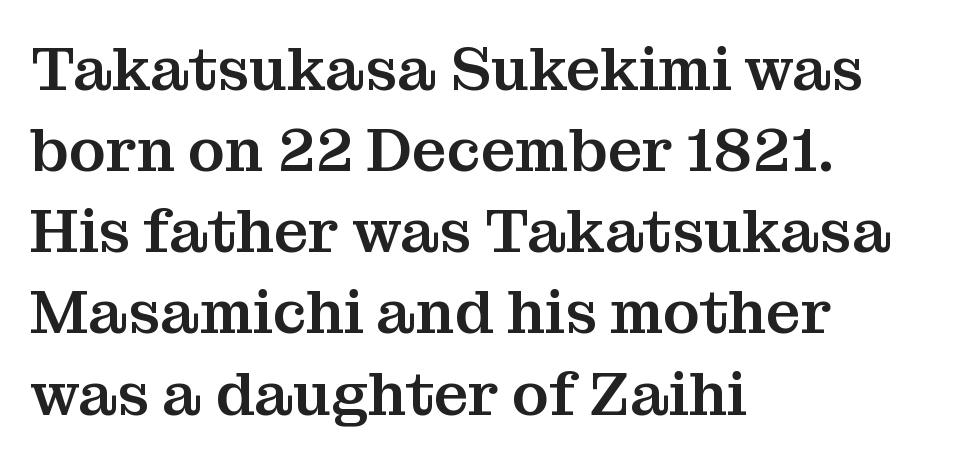
{"serif": "yes", "italic": "no", "width": "normal", "stroke_contrast": "medium", "x_height": "medium", "monospaced": "no", "underline": "no", "align": "left", "line_spacing": "normal", "line_spacing_ratio": 1.33, "letter_spacing": "normal", "letter_spacing_em": 0.0, "glyph_px": 61}
